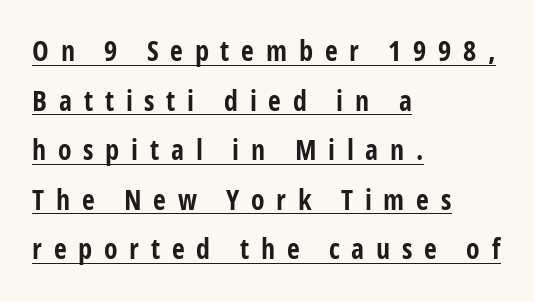
{"serif": "no", "italic": "no", "bold": "yes", "weight": "bold", "width": "condensed", "stroke_contrast": "low", "x_height": "medium", "monospaced": "no", "underline": "yes", "align": "left", "line_spacing_ratio": 1.77, "letter_spacing": "wide", "letter_spacing_em": 0.42, "glyph_px": 28}
